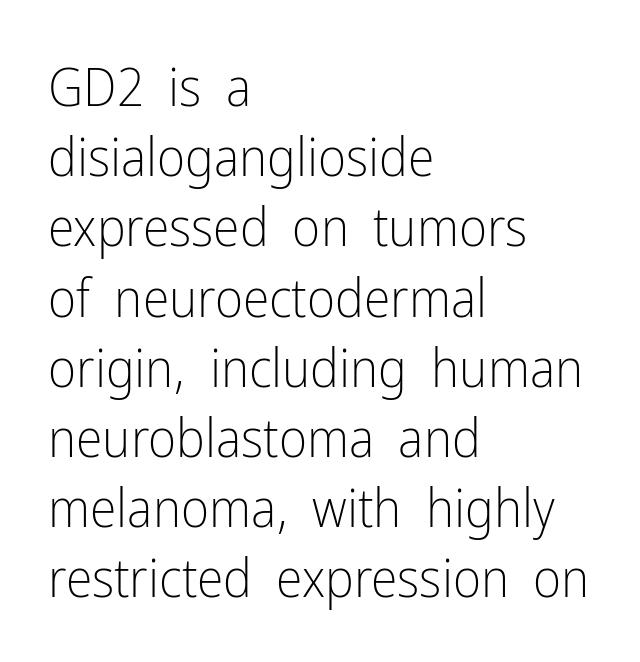
Q: Is the text bold? A: No.
Q: Is the text italic (slanted)? A: No, it is upright.
Q: Is the typeface a serif or a sans-serif typeface? A: Sans-serif.
Q: Is the text underlined? A: No.
Q: How is the paragraph aligned? A: Left-aligned.
Q: Is the spacing between letters normal or unusually wide? A: Normal.
Q: Is the spacing between lines tight, normal or loose? A: Normal.
Q: Width (condensed, normal, or wide)? A: Condensed.
Q: Stroke contrast? A: Low.
Q: x-height? A: Medium.
Q: Monospaced? A: No.
